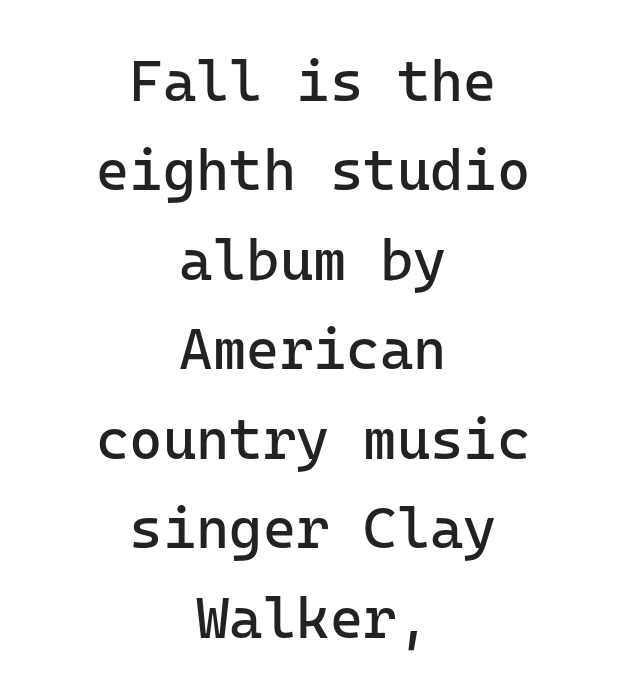
Q: Is the text bold? A: No.
Q: Is the text italic (slanted)? A: No, it is upright.
Q: Is the typeface a serif or a sans-serif typeface? A: Sans-serif.
Q: Is the text underlined? A: No.
Q: How is the paragraph aligned? A: Centered.
Q: Is the spacing between letters normal or unusually wide? A: Normal.
Q: Is the spacing between lines tight, normal or loose? A: Normal.
Q: Width (condensed, normal, or wide)? A: Normal.
Q: Stroke contrast? A: Low.
Q: x-height? A: Medium.
